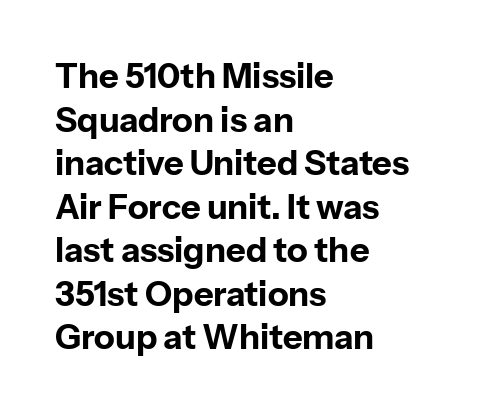
Q: Is the text bold? A: Yes.
Q: Is the text italic (slanted)? A: No, it is upright.
Q: Is the typeface a serif or a sans-serif typeface? A: Sans-serif.
Q: Is the text underlined? A: No.
Q: How is the paragraph aligned? A: Left-aligned.
Q: Is the spacing between letters normal or unusually wide? A: Normal.
Q: Is the spacing between lines tight, normal or loose? A: Normal.
Q: Width (condensed, normal, or wide)? A: Normal.
Q: Stroke contrast? A: Low.
Q: x-height? A: Medium.
Q: Monospaced? A: No.
